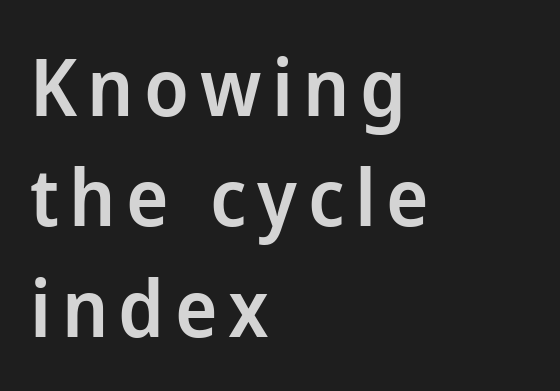
Clear beneath every line of the passage. As a designer I'd log this as weight 600, semibold. Rendered with straight, roman letterforms. No feet cap the strokes, marking this as sans-serif type. If you measured baseline to baseline, you'd find a middling distance. Each letter keeps its own natural width here, so spacing adapts to shape.
